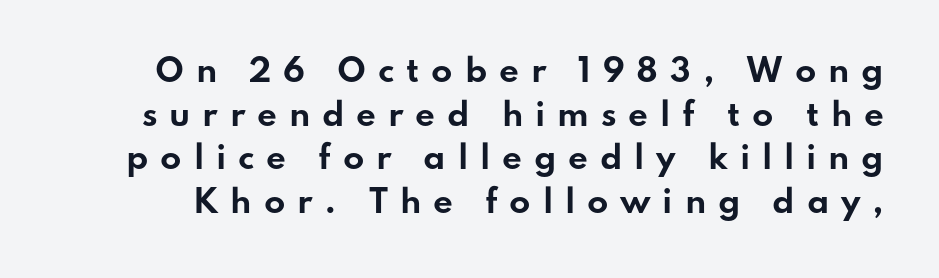
Vertical strokes here are truly vertical. What stands out about the letter spacing? Its width — letters are far apart. The glyphs have the mass of a bold cut. No feet cap the strokes, marking this as sans-serif type. The strip under each line holds only bare page. Character widths vary here, with narrow letters taking less room than wide ones.
